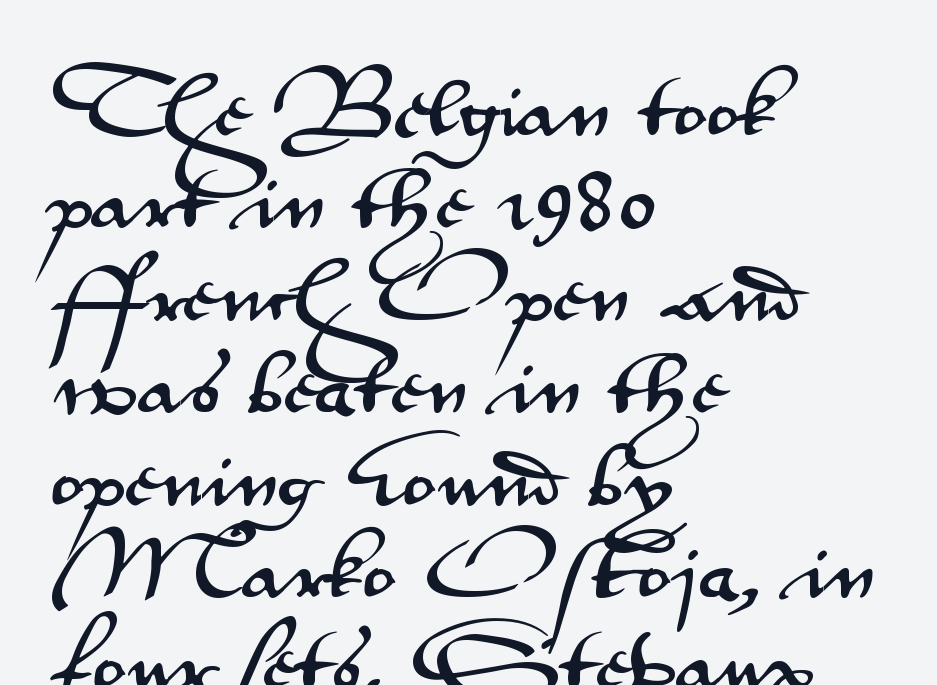
Honestly, the row spacing looks completely unremarkable. Is this a sans? Yes — the strokes have no serifs. Check the space under the baseline: it is left empty. Reading down the block, your eye returns to a fixed left position each line.
